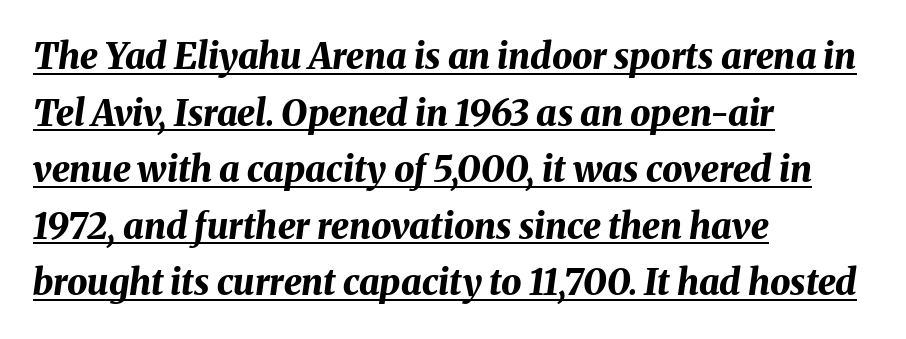
{"italic": "yes", "lean": "right", "slant_degrees": 8, "bold": "yes", "weight": "bold", "width": "normal", "stroke_contrast": "medium", "x_height": "medium", "monospaced": "no", "underline": "yes", "align": "left", "line_spacing": "normal", "line_spacing_ratio": 1.57, "letter_spacing": "normal", "letter_spacing_em": 0.0, "glyph_px": 36}
